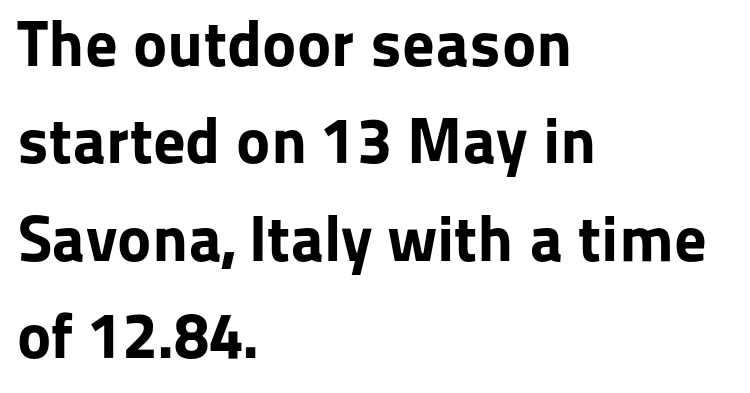
{"serif": "no", "italic": "no", "bold": "yes", "weight": "bold", "width": "normal", "stroke_contrast": "low", "x_height": "medium", "monospaced": "no", "underline": "no", "align": "left", "line_spacing": "normal", "line_spacing_ratio": 1.5, "letter_spacing": "normal", "letter_spacing_em": 0.0, "glyph_px": 65}
